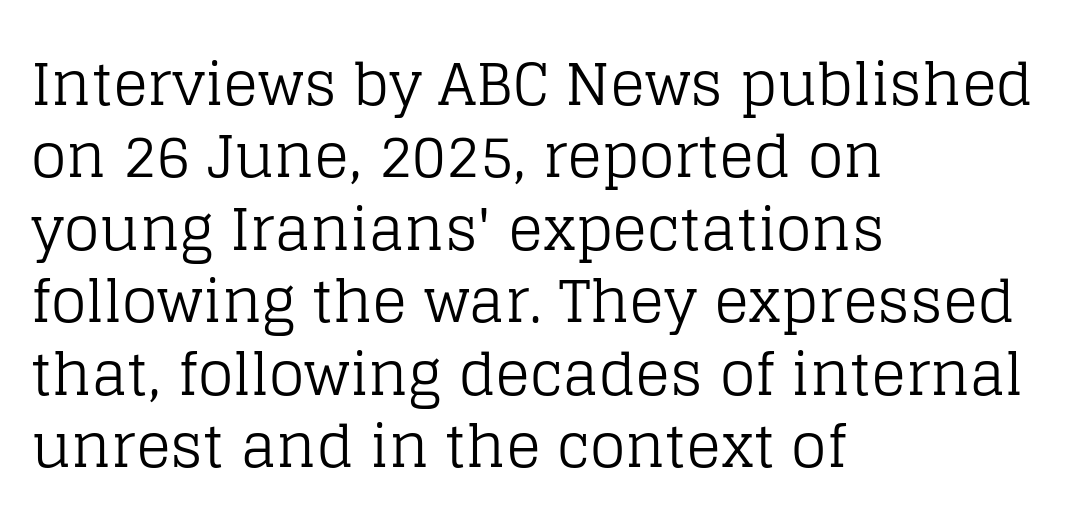
Each row of text sits above clean, open space. The strokes are not fattened; the text isn't bold. Compared with a centered layout, this one pins lines to the left instead. Honestly, the letter spacing is just normal — you wouldn't notice it.
